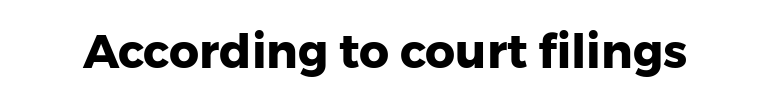
Q: Is the text bold? A: Yes.
Q: Is the text italic (slanted)? A: No, it is upright.
Q: Is the typeface a serif or a sans-serif typeface? A: Sans-serif.
Q: Is the text underlined? A: No.
Q: Is the spacing between letters normal or unusually wide? A: Normal.
Q: Width (condensed, normal, or wide)? A: Normal.
Q: Stroke contrast? A: Low.
Q: x-height? A: Medium.
Q: Monospaced? A: No.
